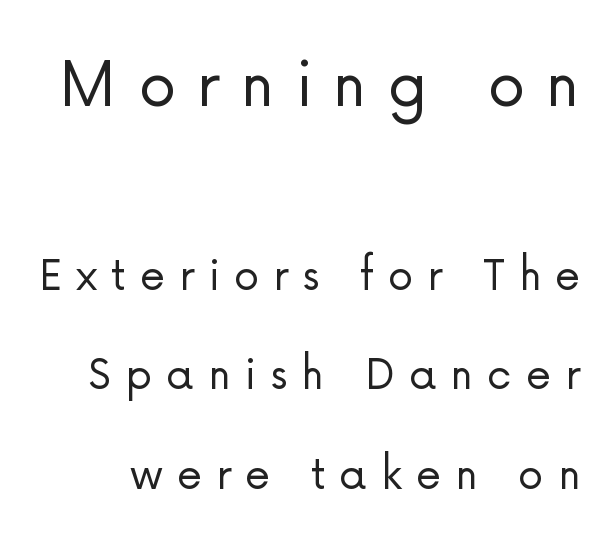
{"serif": "no", "italic": "no", "bold": "no", "weight": "light", "width": "normal", "stroke_contrast": "low", "x_height": "medium", "monospaced": "no", "underline": "no", "line_spacing": "loose", "line_spacing_ratio": 1.95, "letter_spacing": "wide", "letter_spacing_em": 0.28, "larger_block": "first", "size_ratio": 1.49, "glyph_px": 76}
